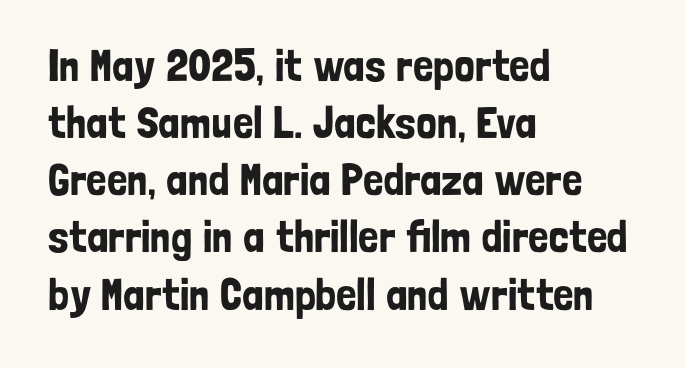
The image shows 45 px condensed sans-serif type, upright; set left-aligned, normal line spacing (1.27x), normal letter spacing, not underlined; low stroke contrast and a medium x-height.
